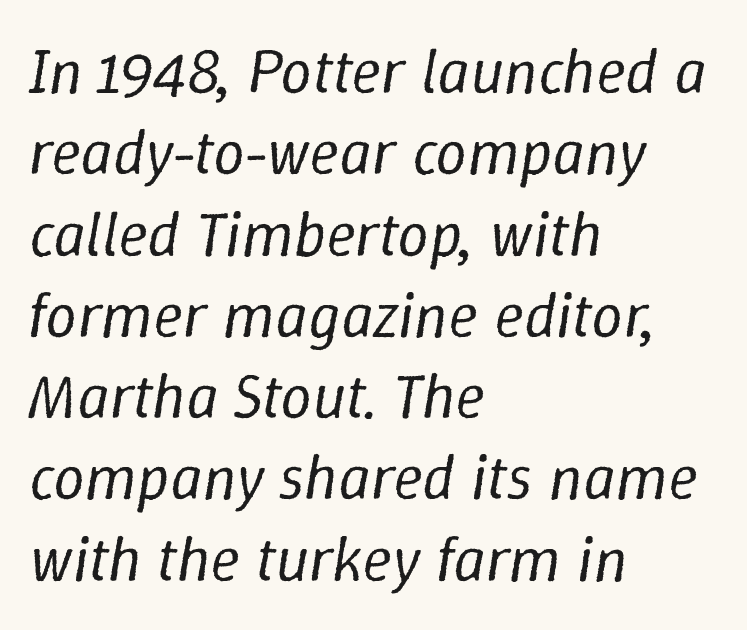
The lines are quadded left. Is this a heavy cut? Hardly; it is regular or lighter. There is no visible air inserted between adjacent glyphs. The lettering tilts uniformly, giving the passage an italic look.
